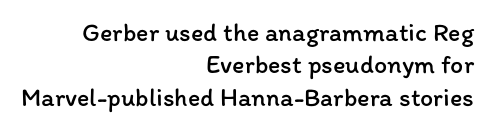
Regular leading. A roman cut, with each character standing at attention. Summary of weight: not heavy and not bold. These lines stack with their right ends in a neat column. The string is rendered with underlining switched off. Short note: letters normally spaced.
